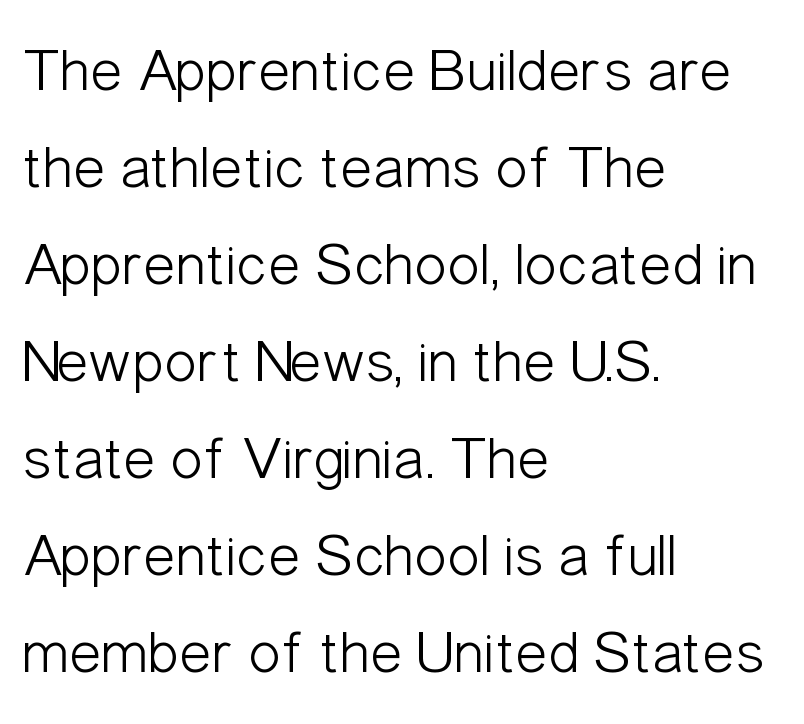
The image shows 61 px light, condensed sans-serif type, upright; set left-aligned, normal line spacing (1.59x), normal letter spacing, not underlined; low stroke contrast and a medium x-height.
